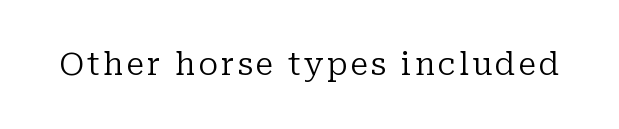
Q: Is the text bold? A: No.
Q: Is the text italic (slanted)? A: No, it is upright.
Q: Is the typeface a serif or a sans-serif typeface? A: Serif.
Q: Is the text underlined? A: No.
Q: Width (condensed, normal, or wide)? A: Normal.
Q: Stroke contrast? A: Low.
Q: x-height? A: Medium.
Q: Monospaced? A: No.
